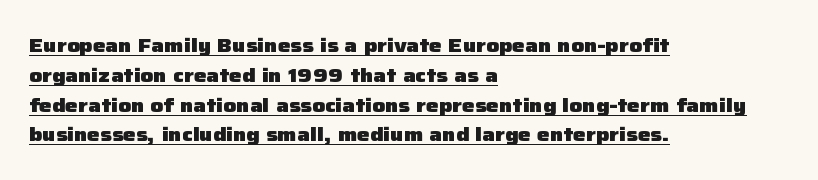
Q: Is the text bold? A: Yes.
Q: Is the text italic (slanted)? A: No, it is upright.
Q: Is the text underlined? A: Yes.
Q: How is the paragraph aligned? A: Left-aligned.
Q: Is the spacing between letters normal or unusually wide? A: Normal.
Q: Is the spacing between lines tight, normal or loose? A: Normal.
